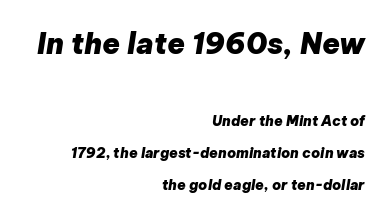
Rows of type keep a wide berth in the vertical direction. In CSS terms this would be text-align: right. The face used here has the dense, thick strokes of a bold. Proportional: the letters do not fall into vertical columns. Honestly, the letter spacing is just normal — you wouldn't notice it. Does the bottom block carry the larger type? No, the top block does.
